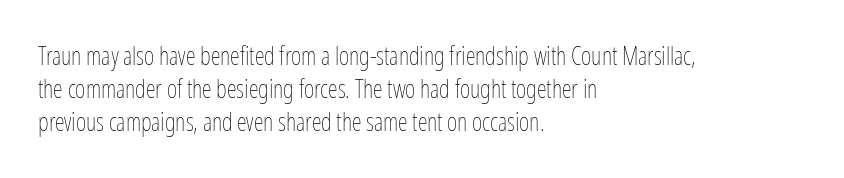
These lines sit exactly where default settings would place them. Decoration check: the copy has no underline. The typeface has the unassuming heft of standard copy or less. Horizontal alignment here is leftward, the default for most running prose.
